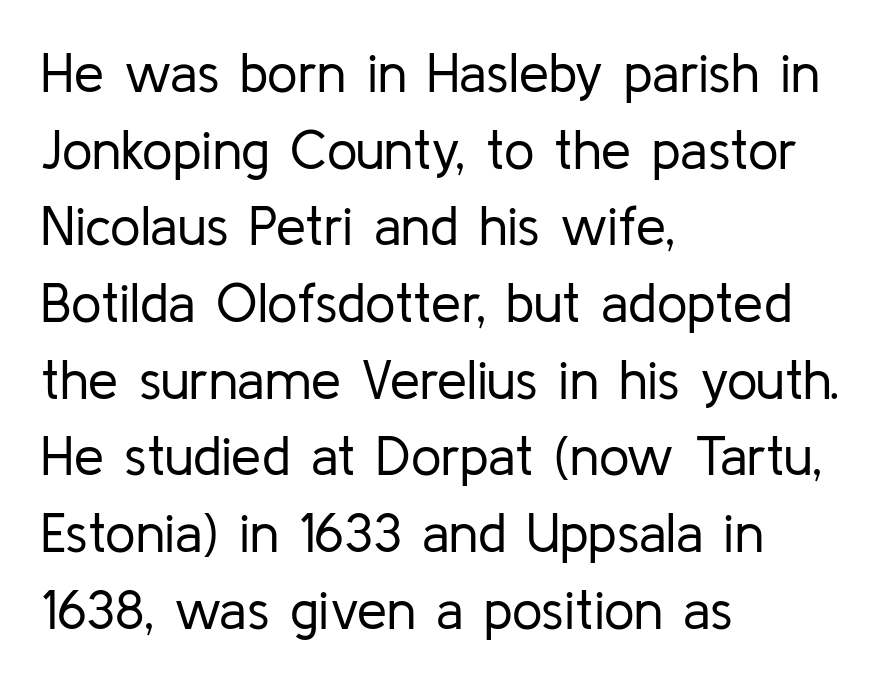
The image shows 54 px regular-weight sans-serif type, upright; set left-aligned, normal line spacing (1.42x), normal letter spacing, not underlined; low stroke contrast and a medium x-height.
